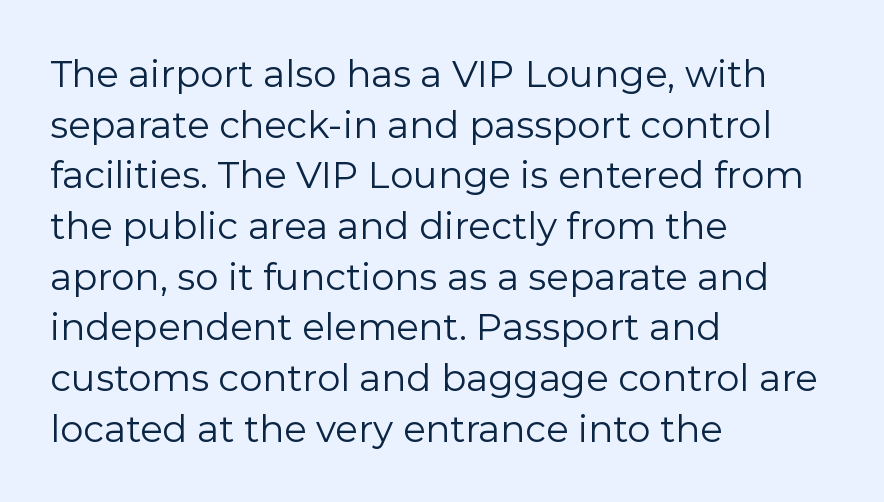
Here the designer chose a conventional face with non-uniform glyph widths. No feet cap the strokes, marking this as sans-serif type. These lines keep a tight, regular rhythm from letter to letter. The area under the type is left untouched. Layout note: lines flush left. The lettering stays uniformly vertical, giving the passage a roman look.
